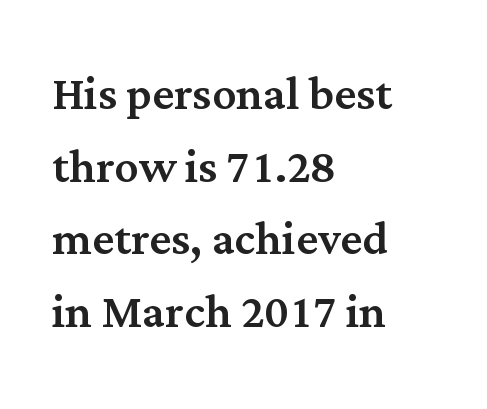
{"serif": "yes", "italic": "no", "width": "normal", "stroke_contrast": "medium", "x_height": "medium", "monospaced": "no", "underline": "no", "align": "left", "line_spacing_ratio": 1.21, "letter_spacing": "normal", "letter_spacing_em": 0.0, "glyph_px": 60}
